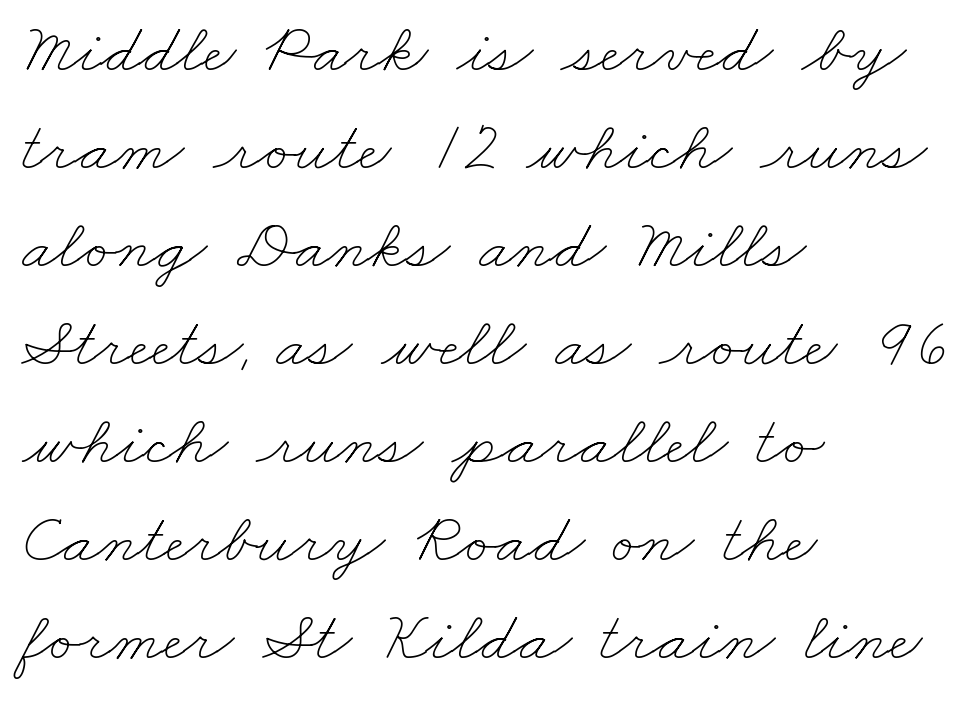
Alignment: flush left. Words appear dense and cohesive because spacing is normal. The passage shown is not underscored anywhere. The rendering uses natural spacing where letterforms have individual widths.
